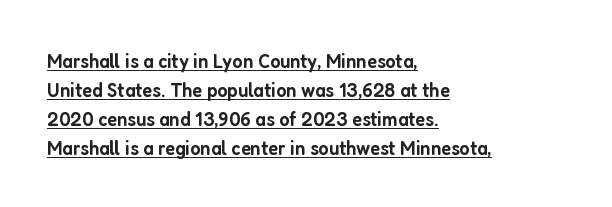
Each line of the rendering has a horizontal stroke beneath the glyphs. The letters are semibold — heavier than regular but short of a full bold. The paragraph has a hard left edge and a soft right edge. Caption: standard tracking, unaltered. Whoever set this chose a conventional vertical rhythm.
